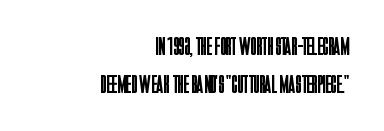
The image shows 26 px text type, upright; set right-aligned, normal line spacing (1.48x), normal letter spacing, not underlined.
